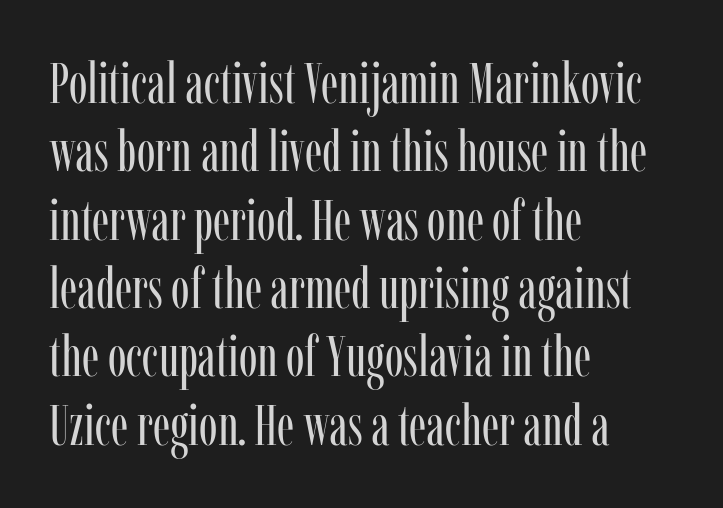
The typeface chosen for these lines features serifs. Each stroke keeps to a modest, everyday thickness or less. It's the straight-up-and-down kind of type. These lines keep a tight, regular rhythm from letter to letter. The passage is arranged the way most books set body copy — flush left.
